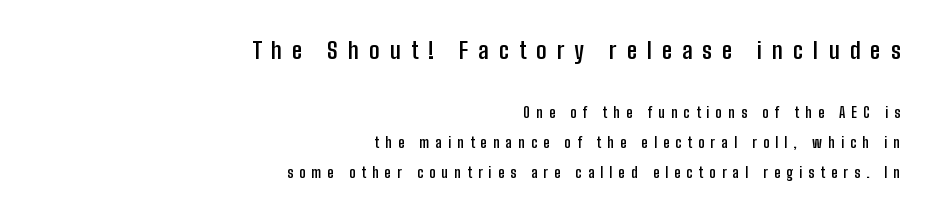
The image shows 23 px bold type, upright; set right-aligned, loose line spacing (2.14x), unusually wide letter spacing (+0.44 em), not underlined; the first (top) block is 1.64x larger.
